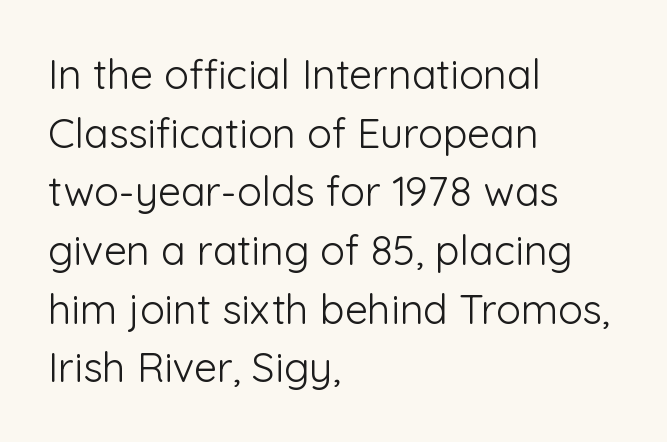
When letters stand straight like this, we call the style roman or upright. A quiet, ordinary-to-light weight characterises the typeface. The designer went with a sans here, leaving each stem footless. How are the letters spaced? Ordinarily, with no added tracking. What's the leading like? Ordinary, nothing unusual.
